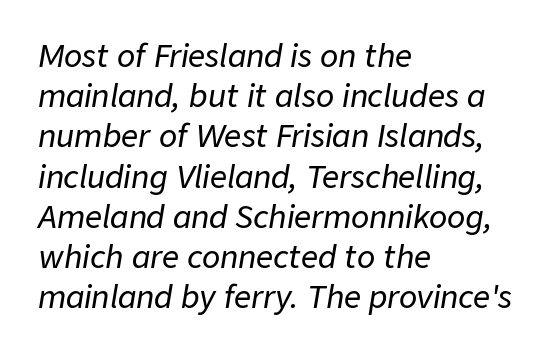
The glyphs are unaccompanied by any horizontal stroke below them. The lines in this sample share a left origin and differ only in where they stop. The line-height multiplier appears to be the usual default. Is this a fixed-width face? No — the glyphs have proportional, varying widths.
